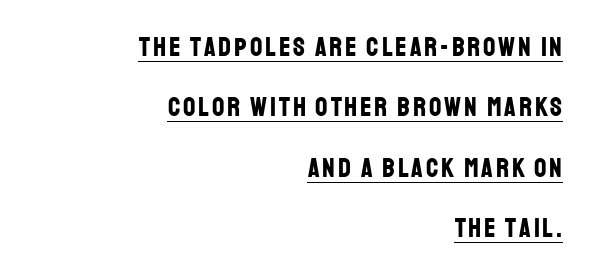
{"italic": "no", "bold": "yes", "underline": "yes", "align": "right", "line_spacing": "loose", "line_spacing_ratio": 2.24, "glyph_px": 27}
